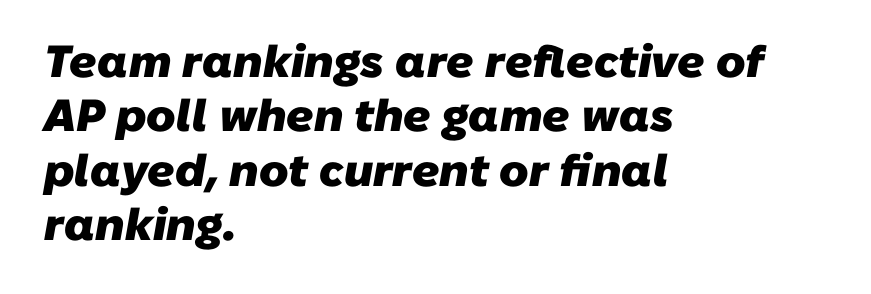
As a designer I'd log this as weight 700, bold. The paragraph has a hard left edge and a soft right edge. The space directly below the letters is spotless. Spacing verdict: proportional, widths tailored to each character. A typesetter would call this zero additional tracking. Note: no serifs on the glyphs.
